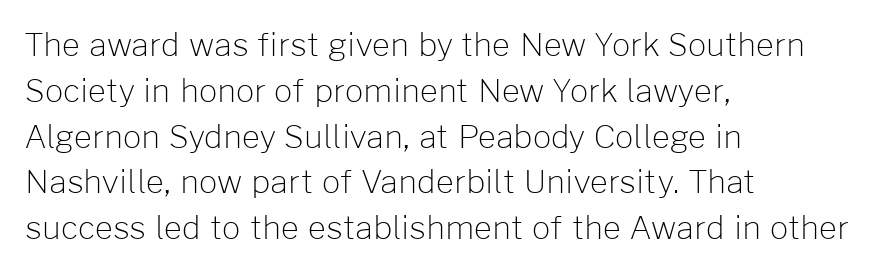
Q: Is the text bold? A: No.
Q: Is the text italic (slanted)? A: No, it is upright.
Q: Is the typeface a serif or a sans-serif typeface? A: Sans-serif.
Q: Is the text underlined? A: No.
Q: How is the paragraph aligned? A: Left-aligned.
Q: Is the spacing between letters normal or unusually wide? A: Normal.
Q: Is the spacing between lines tight, normal or loose? A: Normal.
Q: Width (condensed, normal, or wide)? A: Normal.
Q: Stroke contrast? A: Low.
Q: x-height? A: Medium.
Q: Monospaced? A: No.
